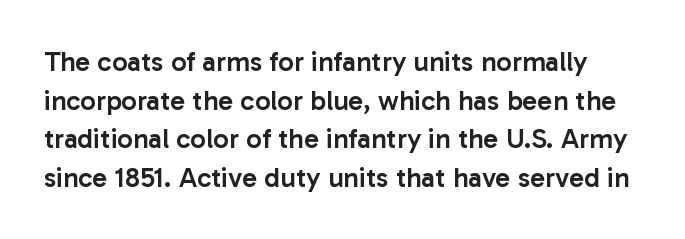
{"serif": "no", "italic": "no", "bold": "semi", "weight": "semibold", "width": "normal", "stroke_contrast": "low", "x_height": "medium", "monospaced": "no", "underline": "no", "line_spacing": "normal", "line_spacing_ratio": 1.38, "letter_spacing": "normal", "letter_spacing_em": 0.0, "glyph_px": 28}
